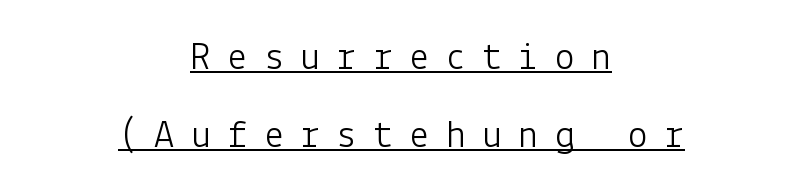
The passage shown is typeset with a sans-serif family. Tall strokes in this sample are plumb rather than angled. Layout note: lines centered. Line spacing here is loose. What decoration does the sample have? An underline.
